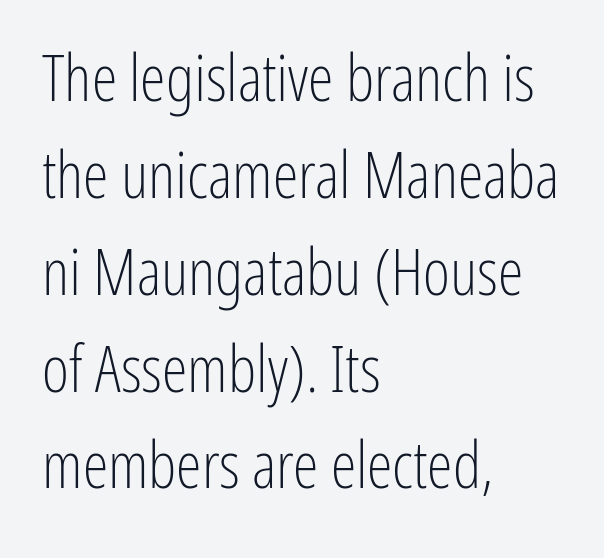
Glyph-to-glyph distance matches everyday printed text. Posture: vertical. Reading down the column, the eye jumps a familiar distance to each next line. Descender tails drop into unmarked territory. Stems here are at most as thick as an everyday book face. A typesetter would call this proportional, since set widths differ per character.
